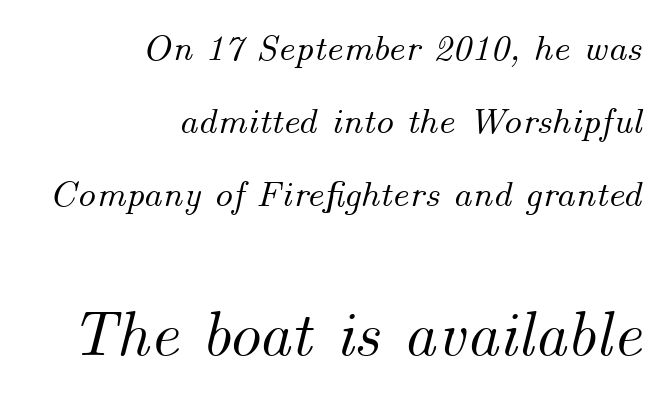
The image shows 64 px text type, italic (leaning right); set right-aligned, loose line spacing (1.97x), normal letter spacing, not underlined; the second (bottom) block is 1.73x larger; medium stroke contrast and a small x-height.
